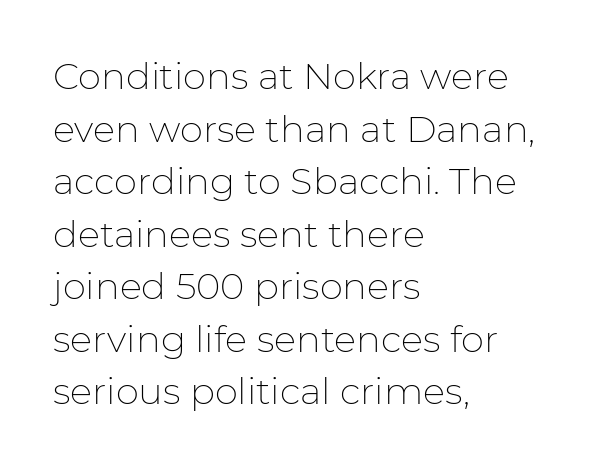
{"serif": "no", "italic": "no", "bold": "no", "weight": "thin", "width": "normal", "stroke_contrast": "low", "x_height": "medium", "monospaced": "no", "underline": "no", "align": "left", "line_spacing": "normal", "line_spacing_ratio": 1.42, "letter_spacing": "normal", "letter_spacing_em": 0.0, "glyph_px": 37}
